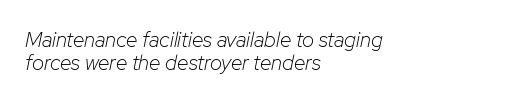
The image shows 21 px text type, italic (leaning right); set left-aligned, tight line spacing (1.11x), normal letter spacing, not underlined.
